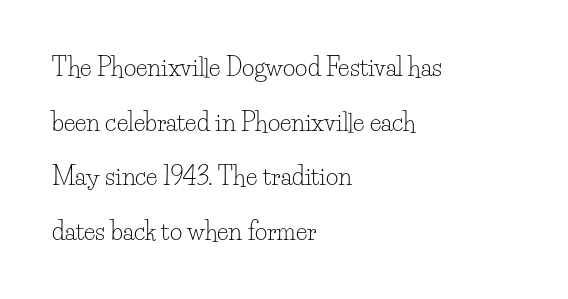
{"italic": "no", "bold": "no", "underline": "no", "align": "left", "line_spacing": "loose", "line_spacing_ratio": 2.28, "letter_spacing": "normal", "letter_spacing_em": 0.0, "glyph_px": 24}
